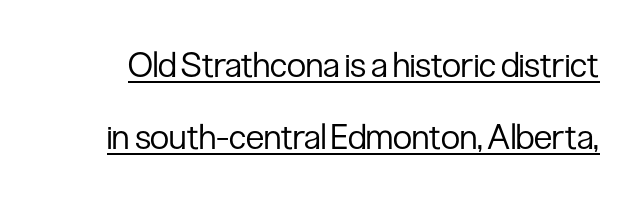
{"serif": "no", "italic": "no", "bold": "no", "weight": "regular", "width": "condensed", "stroke_contrast": "low", "x_height": "medium", "monospaced": "no", "underline": "yes", "line_spacing": "loose", "line_spacing_ratio": 2.06, "letter_spacing": "normal", "letter_spacing_em": 0.0, "glyph_px": 35}
